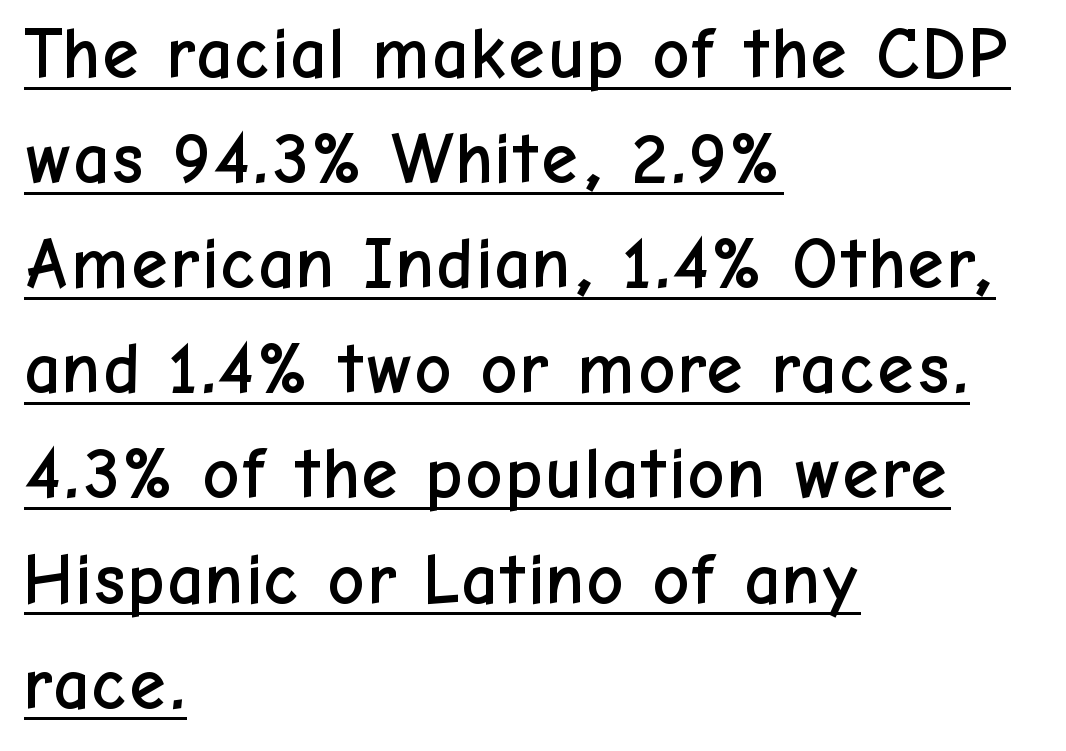
Q: Is the text italic (slanted)? A: No, it is upright.
Q: Is the typeface a serif or a sans-serif typeface? A: Sans-serif.
Q: Is the text underlined? A: Yes.
Q: How is the paragraph aligned? A: Left-aligned.
Q: Is the spacing between letters normal or unusually wide? A: Normal.
Q: Is the spacing between lines tight, normal or loose? A: Normal.
Q: Width (condensed, normal, or wide)? A: Normal.
Q: Stroke contrast? A: Low.
Q: x-height? A: Medium.
Q: Monospaced? A: No.
